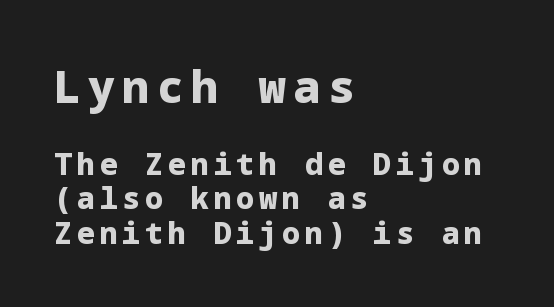
Q: Is the text bold? A: Yes.
Q: Is the text italic (slanted)? A: No, it is upright.
Q: Is the typeface a serif or a sans-serif typeface? A: Sans-serif.
Q: Is the text underlined? A: No.
Q: How is the paragraph aligned? A: Left-aligned.
Q: Is the spacing between lines tight, normal or loose? A: Tight.
Q: Which block of text is set in a larger size, the first (top) or the second (bottom)? A: The first (top) one.
Q: Width (condensed, normal, or wide)? A: Normal.
Q: Stroke contrast? A: Low.
Q: x-height? A: Medium.
